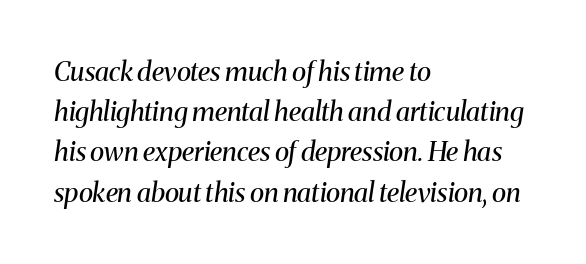
Q: Is the text bold? A: No.
Q: Is the text italic (slanted)? A: Yes, it leans right by about 8 degrees.
Q: Is the text underlined? A: No.
Q: How is the paragraph aligned? A: Left-aligned.
Q: Is the spacing between letters normal or unusually wide? A: Normal.
Q: Is the spacing between lines tight, normal or loose? A: Normal.
